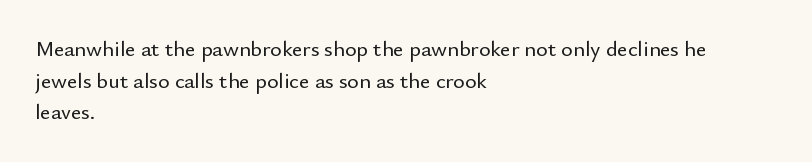
{"italic": "no", "underline": "no", "align": "left", "line_spacing": "normal", "line_spacing_ratio": 1.44, "letter_spacing": "normal", "letter_spacing_em": 0.0, "glyph_px": 22}
